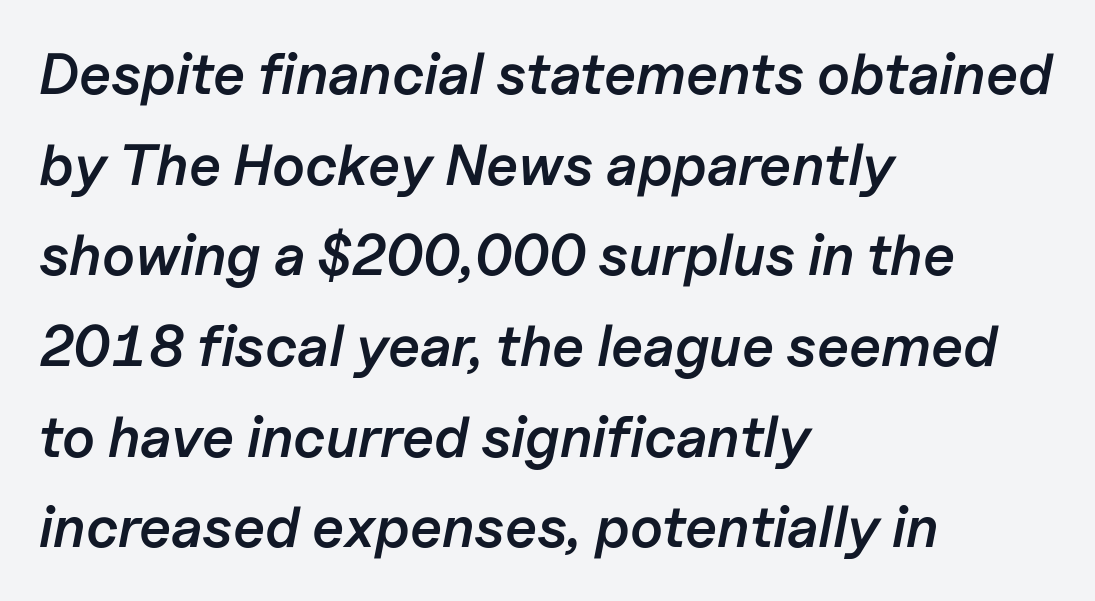
The image shows 57 px semibold type, italic (leaning right); set left-aligned, normal line spacing (1.59x), normal letter spacing, not underlined; low stroke contrast and a medium x-height.
